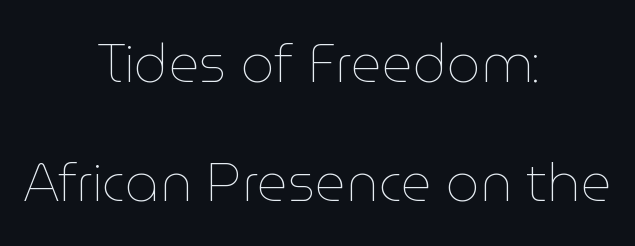
The image shows 53 px thin type, upright; set centered, loose line spacing (2.24x), normal letter spacing, not underlined; low stroke contrast and a medium x-height.
